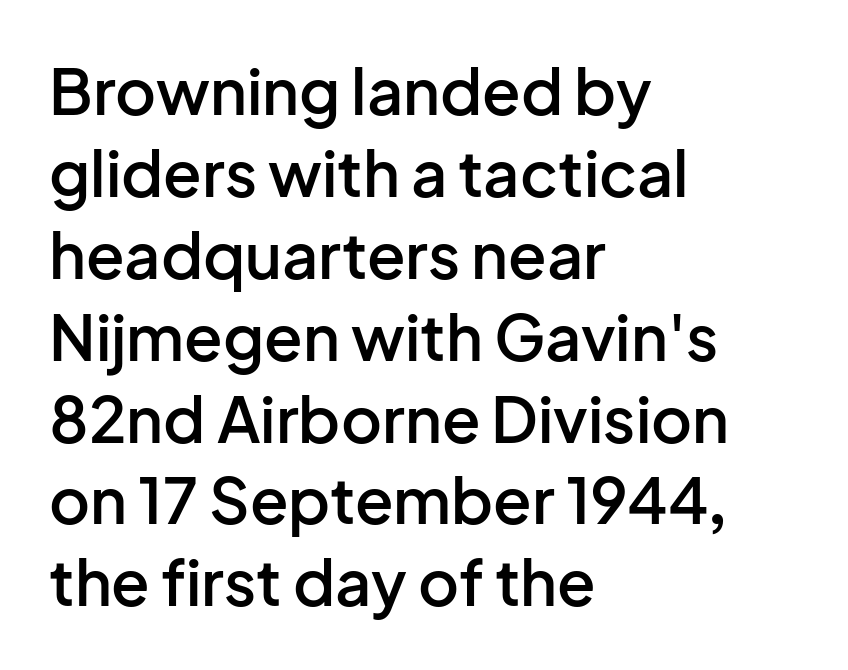
Q: Is the text bold? A: Semi-bold.
Q: Is the text italic (slanted)? A: No, it is upright.
Q: Is the typeface a serif or a sans-serif typeface? A: Sans-serif.
Q: Is the text underlined? A: No.
Q: How is the paragraph aligned? A: Left-aligned.
Q: Is the spacing between letters normal or unusually wide? A: Normal.
Q: Is the spacing between lines tight, normal or loose? A: Normal.
Q: Width (condensed, normal, or wide)? A: Normal.
Q: Stroke contrast? A: Low.
Q: x-height? A: Medium.
Q: Monospaced? A: No.
